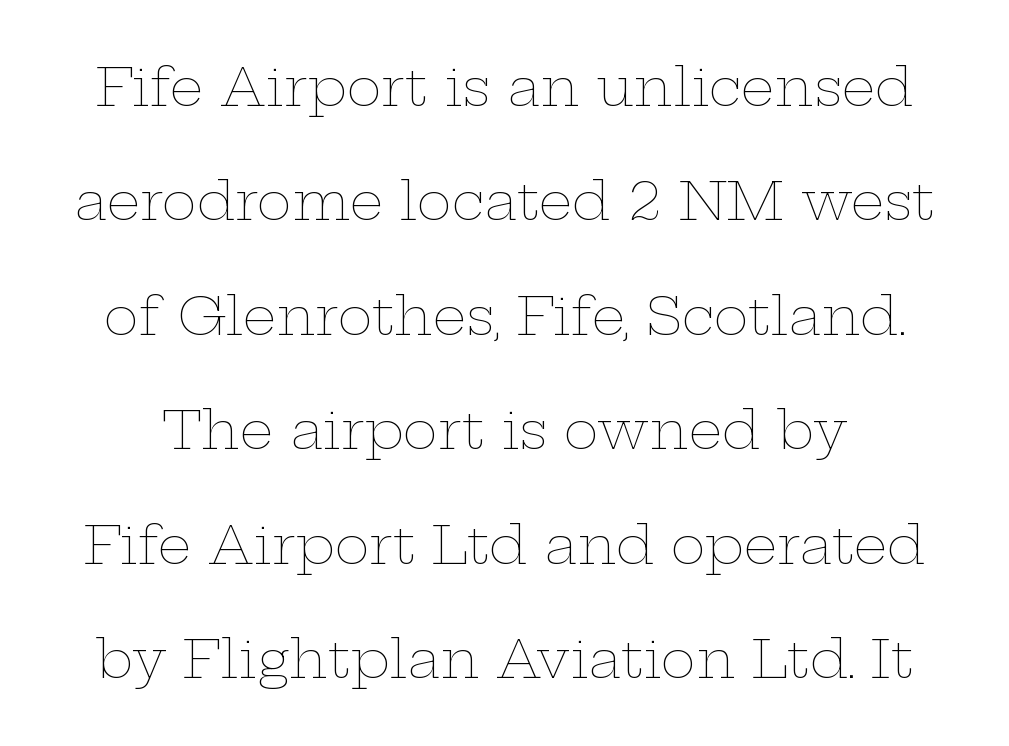
Italic: no, the glyphs are upright roman. Tracking value appears to be zero — textbook default spacing. A typesetter would call this proportional, since set widths differ per character. Weight class: somewhere from thin through regular. Notice the wide empty band between every row — that's loose leading. Lines of text with bare space underneath.
